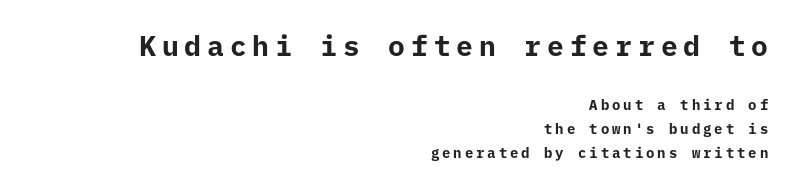
Q: Is the text bold? A: Yes.
Q: Is the text italic (slanted)? A: No, it is upright.
Q: Is the typeface a serif or a sans-serif typeface? A: Sans-serif.
Q: Is the text underlined? A: No.
Q: How is the paragraph aligned? A: Right-aligned.
Q: Is the spacing between letters normal or unusually wide? A: Unusually wide.
Q: Is the spacing between lines tight, normal or loose? A: Normal.
Q: Which block of text is set in a larger size, the first (top) or the second (bottom)? A: The first (top) one.
Q: Width (condensed, normal, or wide)? A: Normal.
Q: Stroke contrast? A: Low.
Q: x-height? A: Medium.
